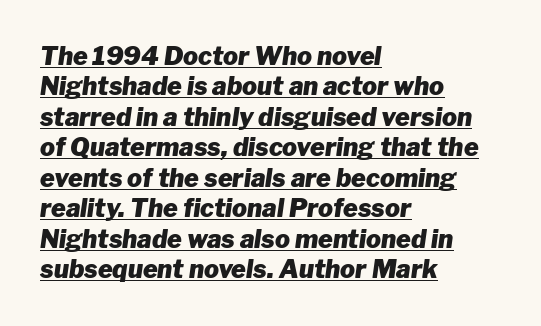
The sample has been set heavy, in full bold. This sample uses an oblique cut, with every glyph tilted off the vertical. These lines keep a tight, regular rhythm from letter to letter. This is underlined copy, the kind a proofreader might mark for attention. Line starts are locked; line ends wander.
